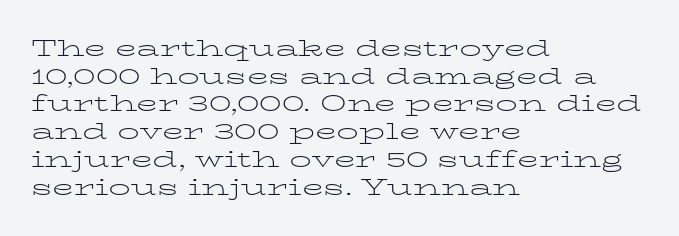
The image shows 22 px text type, upright; set left-aligned, normal line spacing (1.26x), normal letter spacing, not underlined.
